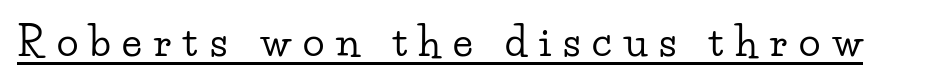
Q: Is the text italic (slanted)? A: No, it is upright.
Q: Is the typeface a serif or a sans-serif typeface? A: Serif.
Q: Is the text underlined? A: Yes.
Q: Is the spacing between letters normal or unusually wide? A: Unusually wide.
Q: Width (condensed, normal, or wide)? A: Wide.
Q: Stroke contrast? A: Low.
Q: x-height? A: Small.
Q: Monospaced? A: No.
